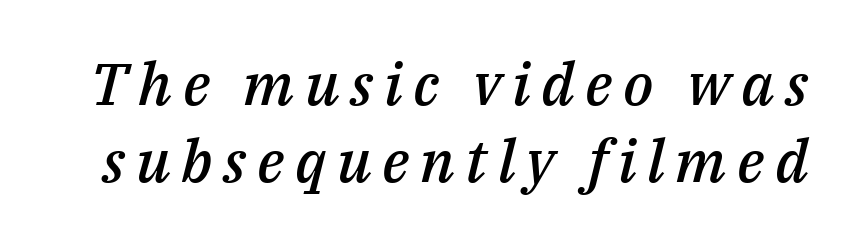
Semibold letterforms, between regular and bold. The passage shown is not underscored anywhere. The designer left line spacing at the default. Posture: slanted.
